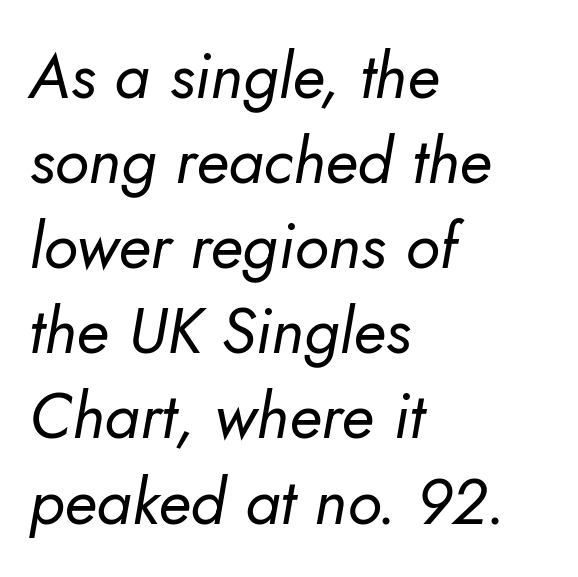
Q: Is the text bold? A: No.
Q: Is the text italic (slanted)? A: Yes, it leans right by about 5 degrees.
Q: Is the text underlined? A: No.
Q: How is the paragraph aligned? A: Left-aligned.
Q: Is the spacing between letters normal or unusually wide? A: Normal.
Q: Is the spacing between lines tight, normal or loose? A: Normal.
Q: Width (condensed, normal, or wide)? A: Normal.
Q: Stroke contrast? A: Low.
Q: x-height? A: Small.
Q: Monospaced? A: No.
